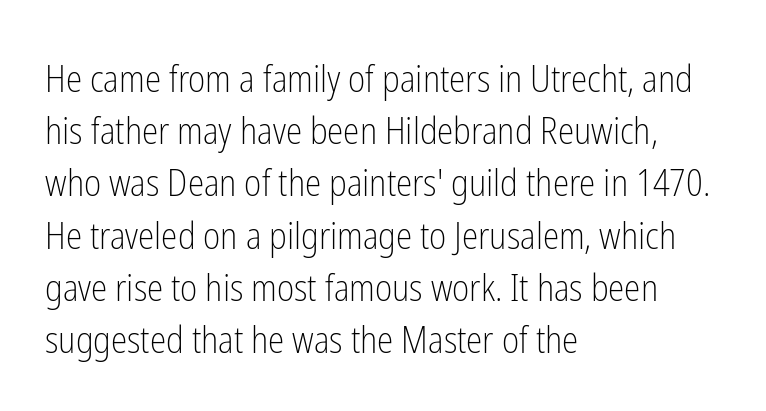
{"serif": "no", "italic": "no", "bold": "no", "weight": "light", "width": "condensed", "stroke_contrast": "low", "x_height": "medium", "monospaced": "no", "underline": "no", "align": "left", "line_spacing": "normal", "line_spacing_ratio": 1.41, "letter_spacing": "normal", "letter_spacing_em": 0.0, "glyph_px": 37}
